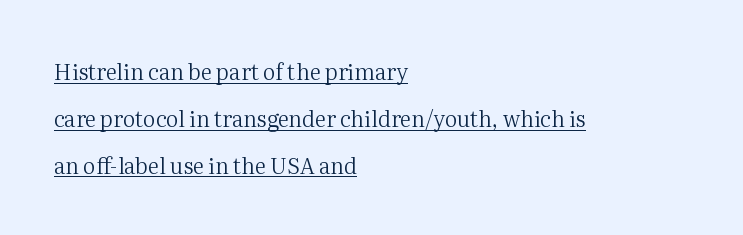
{"italic": "no", "bold": "no", "underline": "yes", "align": "left", "line_spacing": "loose", "line_spacing_ratio": 2.13, "letter_spacing": "normal", "letter_spacing_em": 0.0, "glyph_px": 22}
